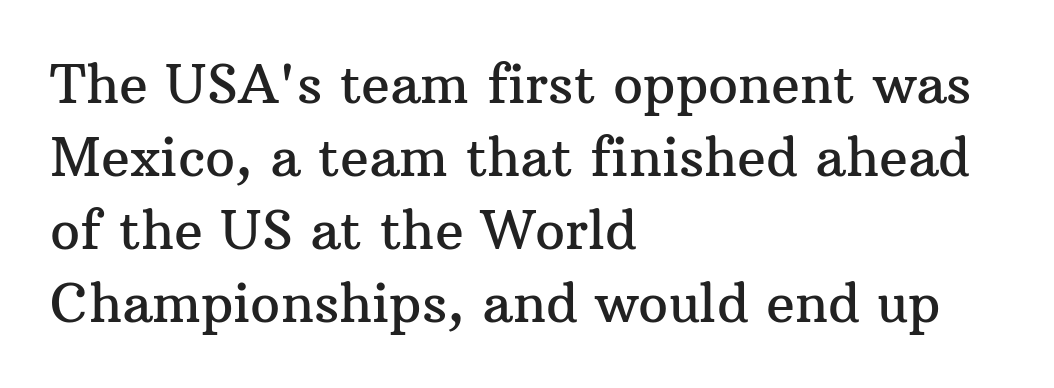
The baseline area is clear. A typesetter would call this proportional, since set widths differ per character. The setting favours the left margin, as ordinary paragraphs usually do. Look at the tracking — it's just the regular setting, nothing added. Evenly set lines give the paragraph a standard silhouette. Designer's note — italics off, roman on.
